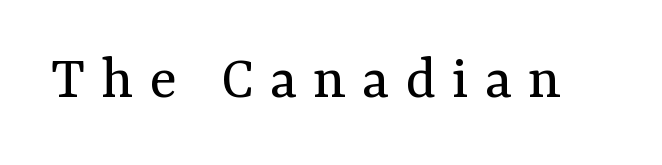
Q: Is the text bold? A: No.
Q: Is the text italic (slanted)? A: No, it is upright.
Q: Is the typeface a serif or a sans-serif typeface? A: Serif.
Q: Is the text underlined? A: No.
Q: Is the spacing between letters normal or unusually wide? A: Unusually wide.
Q: Width (condensed, normal, or wide)? A: Normal.
Q: Stroke contrast? A: Medium.
Q: x-height? A: Medium.
Q: Monospaced? A: No.
